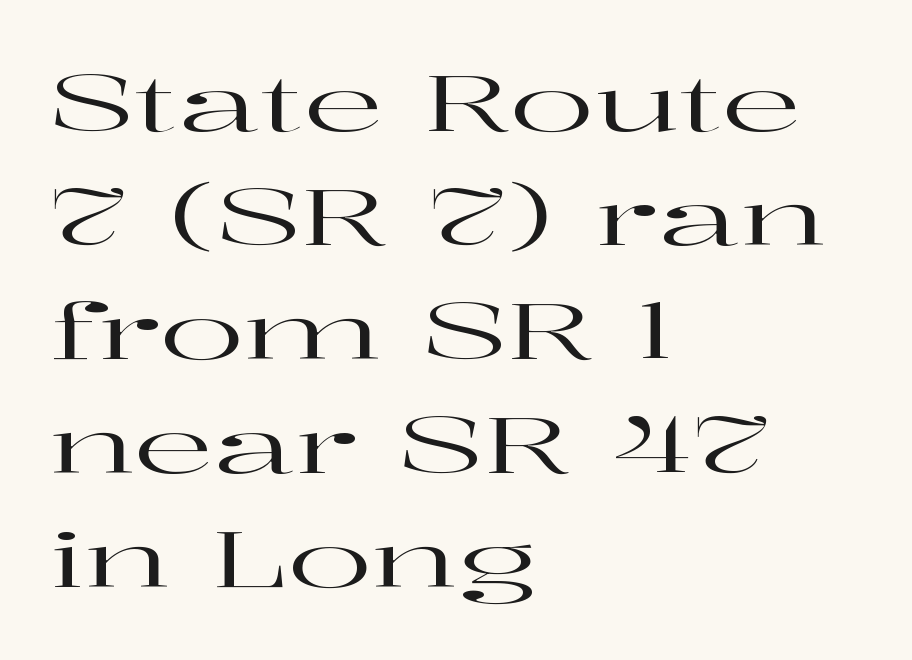
Q: Is the text italic (slanted)? A: No, it is upright.
Q: Is the typeface a serif or a sans-serif typeface? A: Serif.
Q: Is the text underlined? A: No.
Q: How is the paragraph aligned? A: Left-aligned.
Q: Is the spacing between letters normal or unusually wide? A: Normal.
Q: Is the spacing between lines tight, normal or loose? A: Normal.
Q: Width (condensed, normal, or wide)? A: Wide.
Q: Stroke contrast? A: High.
Q: x-height? A: Medium.
Q: Monospaced? A: No.
